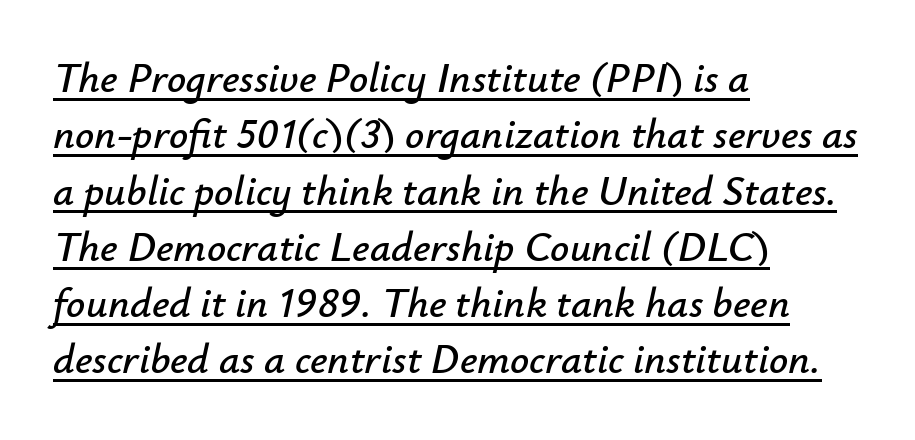
{"italic": "yes", "lean": "right", "slant_degrees": 12, "width": "normal", "stroke_contrast": "low", "x_height": "small", "monospaced": "no", "underline": "yes", "align": "left", "line_spacing": "normal", "line_spacing_ratio": 1.34, "letter_spacing": "normal", "letter_spacing_em": 0.0, "glyph_px": 42}
